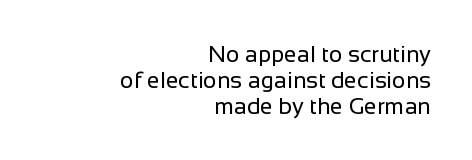
Q: Is the text bold? A: No.
Q: Is the text italic (slanted)? A: No, it is upright.
Q: Is the text underlined? A: No.
Q: How is the paragraph aligned? A: Right-aligned.
Q: Is the spacing between letters normal or unusually wide? A: Normal.
Q: Is the spacing between lines tight, normal or loose? A: Tight.
